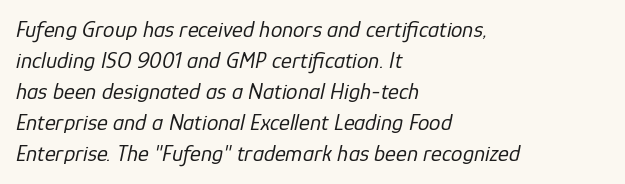
The image shows 23 px text type, italic (leaning right); set left-aligned, normal line spacing (1.35x), normal letter spacing, not underlined.
